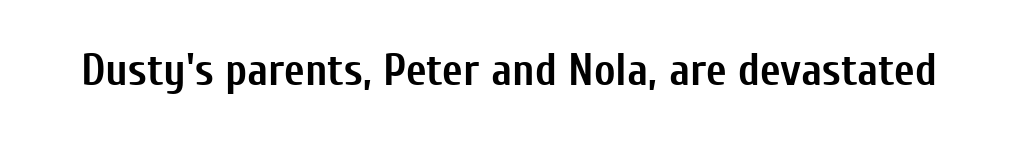
{"serif": "no", "italic": "no", "bold": "yes", "weight": "semibold", "width": "condensed", "stroke_contrast": "low", "x_height": "medium", "monospaced": "no", "underline": "no", "letter_spacing": "normal", "letter_spacing_em": 0.0, "glyph_px": 45}
